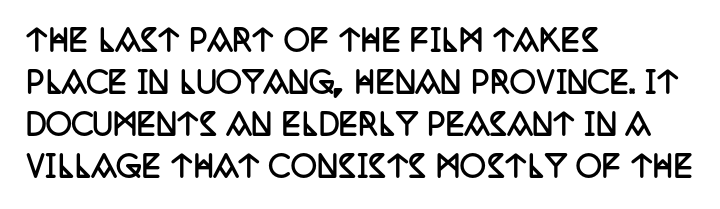
Q: Is the text bold? A: Yes.
Q: Is the text italic (slanted)? A: No, it is upright.
Q: Is the typeface a serif or a sans-serif typeface? A: Serif.
Q: Is the text underlined? A: No.
Q: How is the paragraph aligned? A: Left-aligned.
Q: Is the spacing between letters normal or unusually wide? A: Normal.
Q: Is the spacing between lines tight, normal or loose? A: Normal.
Q: Width (condensed, normal, or wide)? A: Condensed.
Q: Stroke contrast? A: Low.
Q: x-height? A: Large.
Q: Monospaced? A: No.
